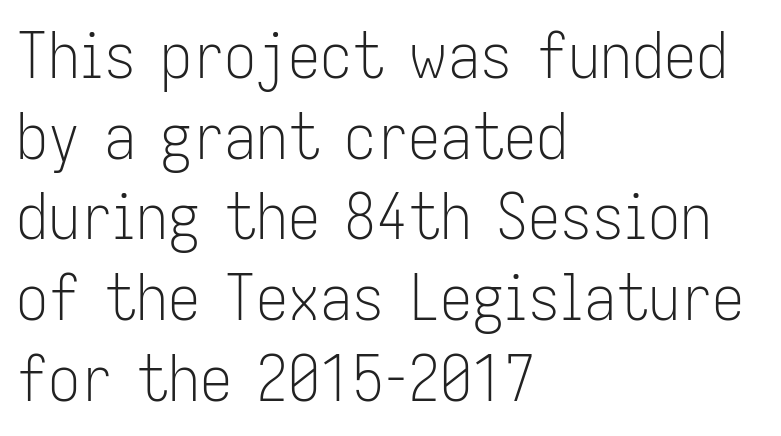
Q: Is the text bold? A: No.
Q: Is the text italic (slanted)? A: No, it is upright.
Q: Is the typeface a serif or a sans-serif typeface? A: Sans-serif.
Q: Is the text underlined? A: No.
Q: How is the paragraph aligned? A: Left-aligned.
Q: Is the spacing between letters normal or unusually wide? A: Normal.
Q: Is the spacing between lines tight, normal or loose? A: Normal.
Q: Width (condensed, normal, or wide)? A: Condensed.
Q: Stroke contrast? A: Low.
Q: x-height? A: Medium.
Q: Monospaced? A: No.
